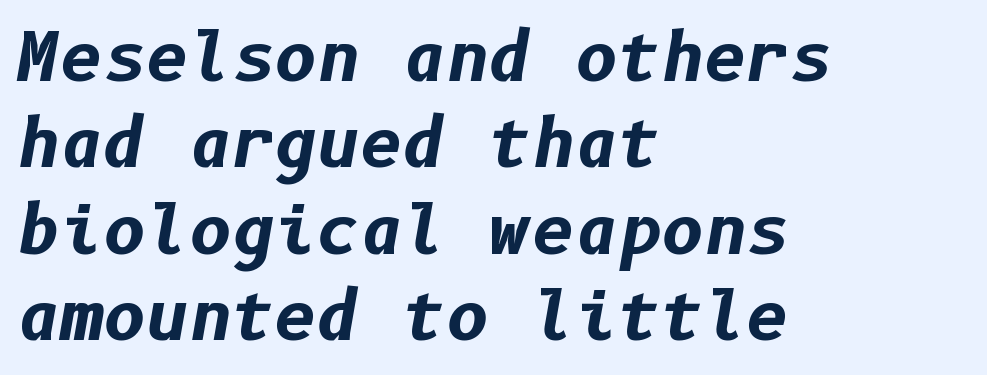
The image shows 66 px bold type, italic (leaning right); set left-aligned, normal line spacing (1.31x), normal letter spacing, not underlined; low stroke contrast and a medium x-height.
